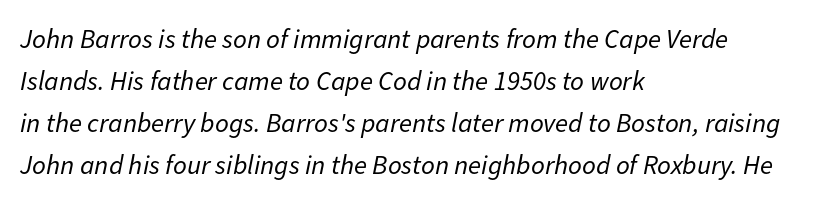
Just letters on the line, the space beneath them empty. Does the leading feel generous? No, just average. This is not heavy type; no bold has been used. Horizontal alignment here is leftward, the default for most running prose. Each word holds together tightly as a unit, with standard inter-letter gaps.
